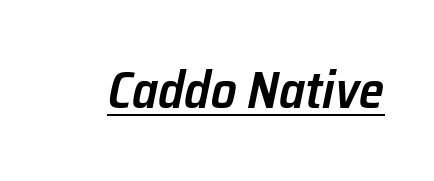
Q: Is the text bold? A: Semi-bold.
Q: Is the text italic (slanted)? A: Yes, it leans right by about 12 degrees.
Q: Is the text underlined? A: Yes.
Q: Is the spacing between letters normal or unusually wide? A: Normal.
Q: Width (condensed, normal, or wide)? A: Normal.
Q: Stroke contrast? A: Low.
Q: x-height? A: Medium.
Q: Monospaced? A: No.
